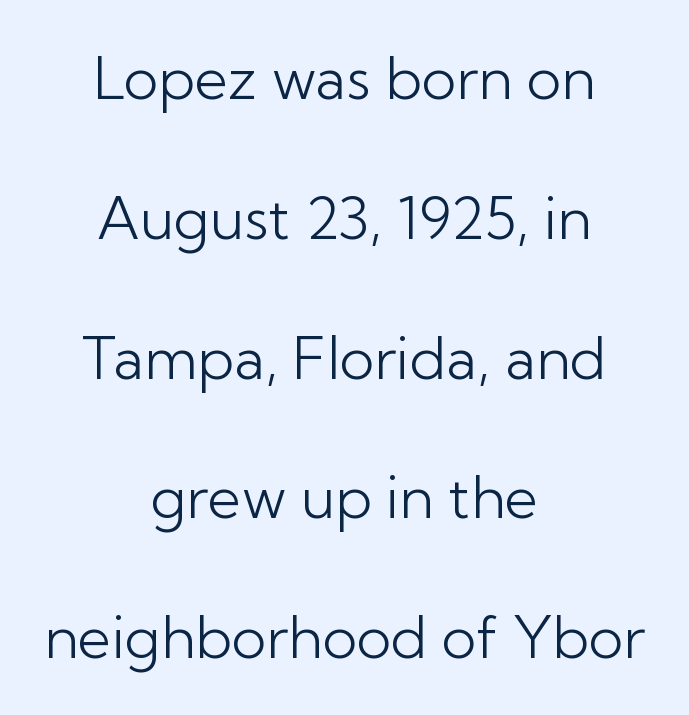
The passage shown is not underscored anywhere. Loosely led — the rows are spread out. The designer went with a sans here, leaving each stem footless. Every stem runs plumb, perpendicular to the baseline. This rendering uses center alignment, leaving both contours irregular but symmetric. Here the glyphs are tracked normally, forming tight word shapes.
